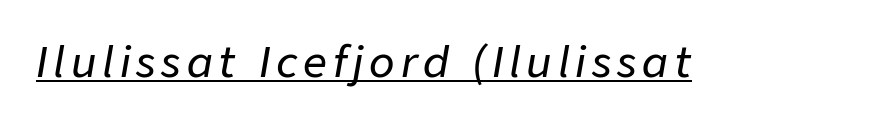
Q: Is the text italic (slanted)? A: Yes, it leans right by about 9 degrees.
Q: Is the text underlined? A: Yes.
Q: Width (condensed, normal, or wide)? A: Normal.
Q: Stroke contrast? A: Low.
Q: x-height? A: Medium.
Q: Monospaced? A: No.
